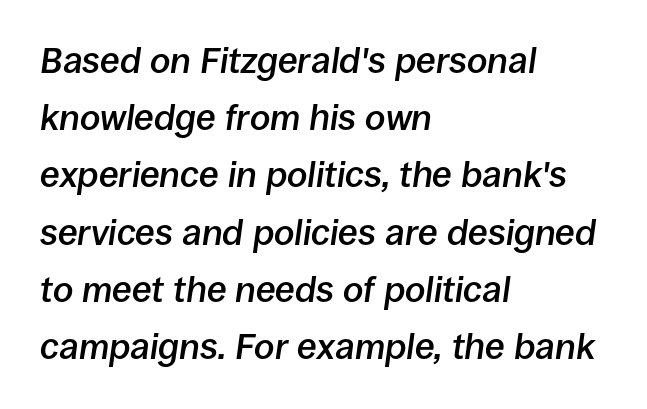
{"italic": "yes", "lean": "right", "slant_degrees": 8, "bold": "semi", "weight": "semibold", "width": "normal", "stroke_contrast": "low", "x_height": "large", "monospaced": "no", "underline": "no", "align": "left", "line_spacing": "normal", "line_spacing_ratio": 1.59, "letter_spacing": "normal", "letter_spacing_em": 0.0, "glyph_px": 36}
